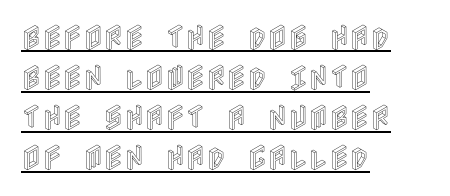
Q: Is the text italic (slanted)? A: No, it is upright.
Q: Is the text underlined? A: Yes.
Q: How is the paragraph aligned? A: Left-aligned.
Q: Is the spacing between letters normal or unusually wide? A: Normal.
Q: Is the spacing between lines tight, normal or loose? A: Normal.
Q: Width (condensed, normal, or wide)? A: Condensed.
Q: x-height? A: Large.
